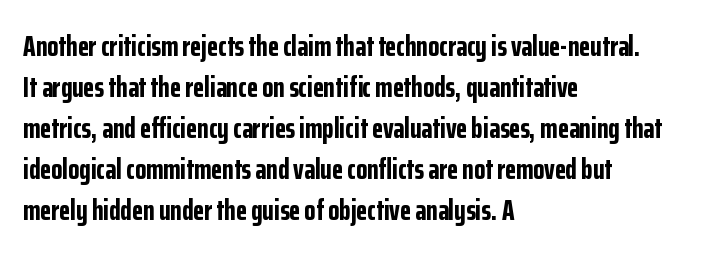
Does the leading feel generous? No, just average. The text was rendered using a sans face with plain stroke endings. Summary of weight: heavy, a full bold. The paragraph has a hard left edge and a soft right edge. Notice how the stems are strictly vertical — no italics here.
